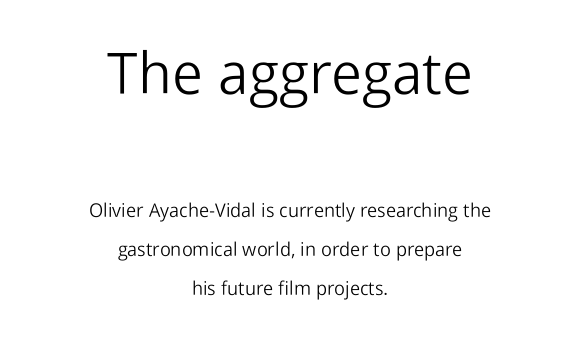
Note the varied advance widths — an 'i' is clearly narrower than an 'm'. The cut favours lightness, reaching ordinary text weight at its darkest. The block of text is sparse from top to bottom, with ample space between rows. The face used here is rendered with its standard letterfit. These lines are composed in type without serifs. Style check: upright.
